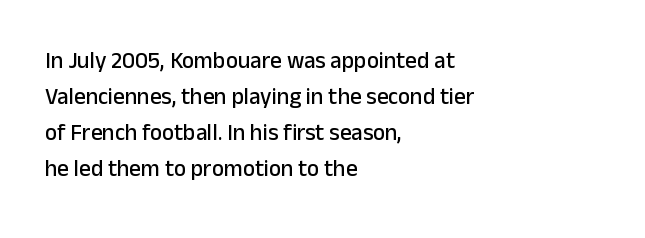
Q: Is the text italic (slanted)? A: No, it is upright.
Q: Is the text underlined? A: No.
Q: How is the paragraph aligned? A: Left-aligned.
Q: Is the spacing between letters normal or unusually wide? A: Normal.
Q: Is the spacing between lines tight, normal or loose? A: Normal.
